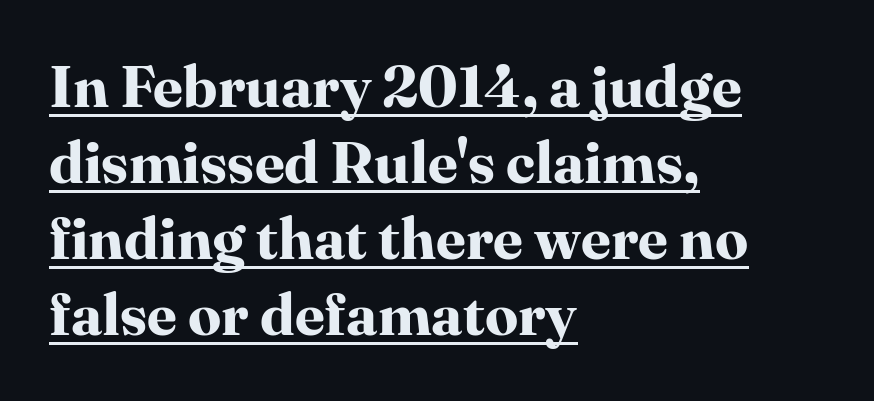
The image shows 59 px bold serif type, upright; set left-aligned, normal line spacing (1.29x), normal letter spacing, underlined; high stroke contrast and a medium x-height.
